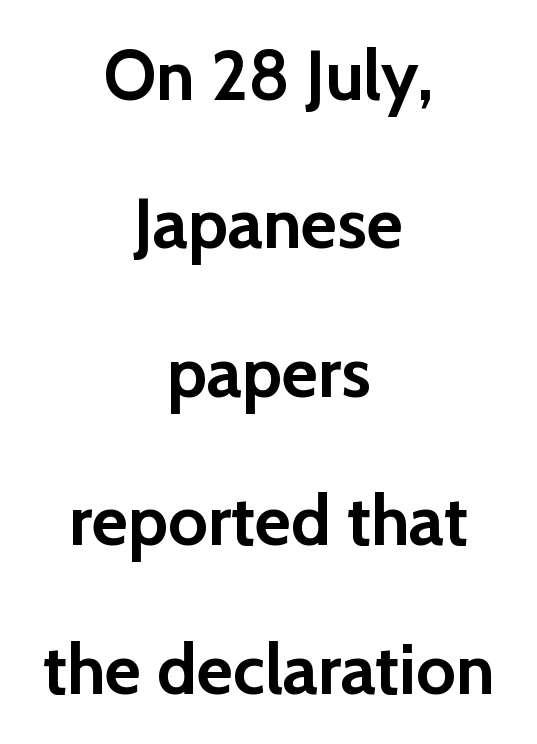
Heavy-handed strokes throughout: this text is bold. The passage shown is typed in a proportional face where columns would drift. If you measured baseline to baseline, you'd find a long distance. The type family on display is of the sans-serif kind. One-word summary of the alignment: center. This sample uses plain, unmodified letter spacing.
